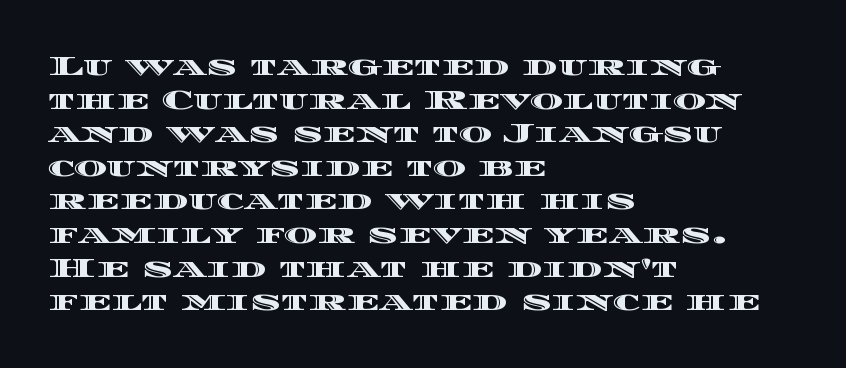
{"italic": "no", "width": "wide", "x_height": "large", "monospaced": "no", "underline": "no", "align": "left", "line_spacing_ratio": 1.2, "letter_spacing": "normal", "letter_spacing_em": 0.0, "glyph_px": 28}
